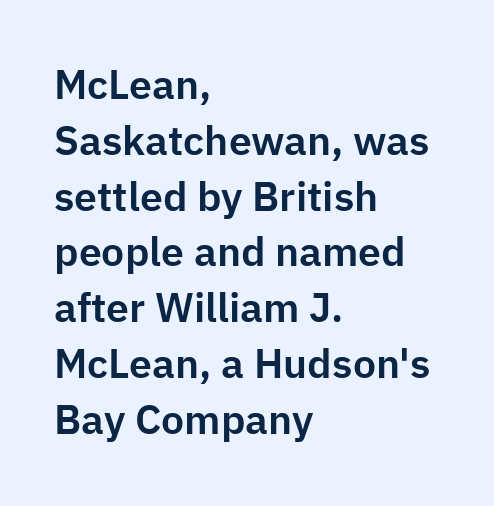
{"serif": "no", "italic": "no", "width": "normal", "stroke_contrast": "low", "x_height": "medium", "monospaced": "no", "underline": "no", "align": "left", "line_spacing": "normal", "line_spacing_ratio": 1.36, "letter_spacing": "normal", "letter_spacing_em": 0.0, "glyph_px": 41}
